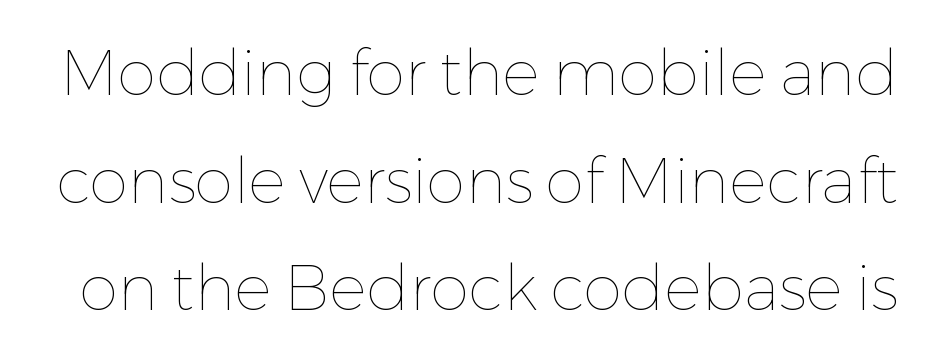
{"italic": "no", "bold": "no", "weight": "thin", "width": "normal", "stroke_contrast": "low", "x_height": "medium", "monospaced": "no", "underline": "no", "line_spacing_ratio": 1.71, "letter_spacing": "normal", "letter_spacing_em": 0.0, "glyph_px": 63}
